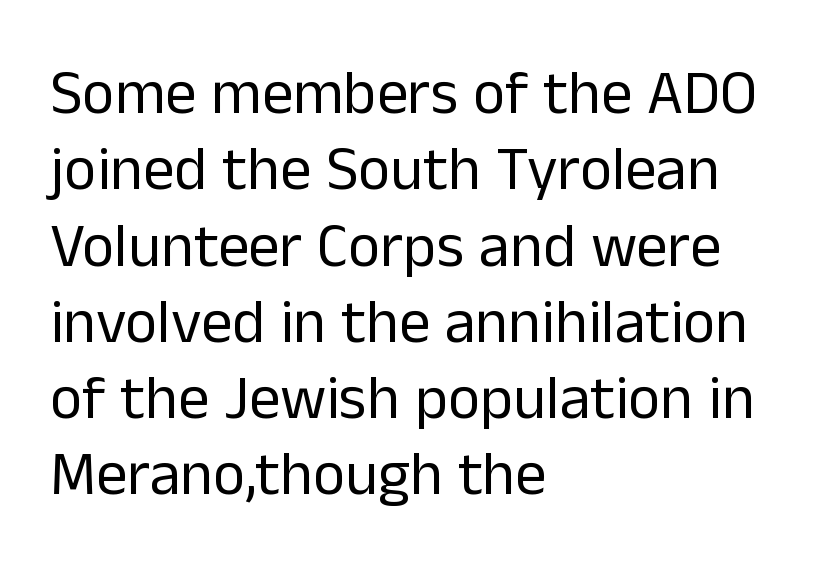
Q: Is the text bold? A: No.
Q: Is the text italic (slanted)? A: No, it is upright.
Q: Is the typeface a serif or a sans-serif typeface? A: Sans-serif.
Q: Is the text underlined? A: No.
Q: How is the paragraph aligned? A: Left-aligned.
Q: Is the spacing between letters normal or unusually wide? A: Normal.
Q: Width (condensed, normal, or wide)? A: Normal.
Q: Stroke contrast? A: Low.
Q: x-height? A: Medium.
Q: Monospaced? A: No.
